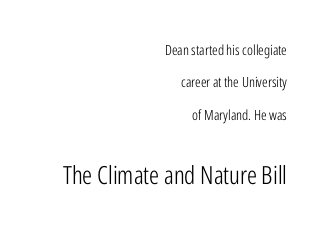
Casual observation: everything's shoved over to the right. Caption: standard tracking, unaltered. Notice how the stems are strictly vertical — no italics here. Weight: in the light-to-regular range. Vertically, the passage feels expansive, rows floating well apart.
